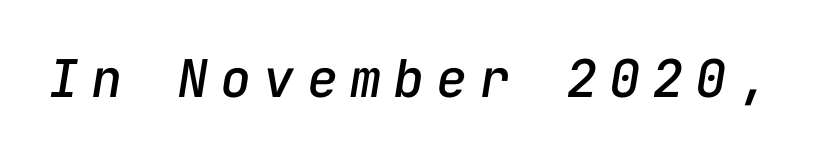
The space beneath each line is pristine and unruled. Tracking here is generous; glyphs stand well apart from one another. The letters are slanted; this is an italic face. Do the characters align in a grid? Yes, the font is monospaced.
